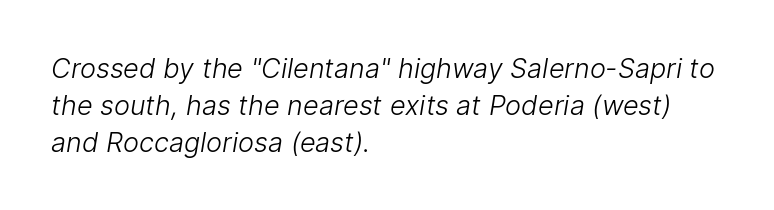
The passage shown is not underscored anywhere. The typesetter chose a ragged-right arrangement here. Letters have the restrained weight of plain body copy at most. Default kerning and tracking; the words read as compact shapes.
